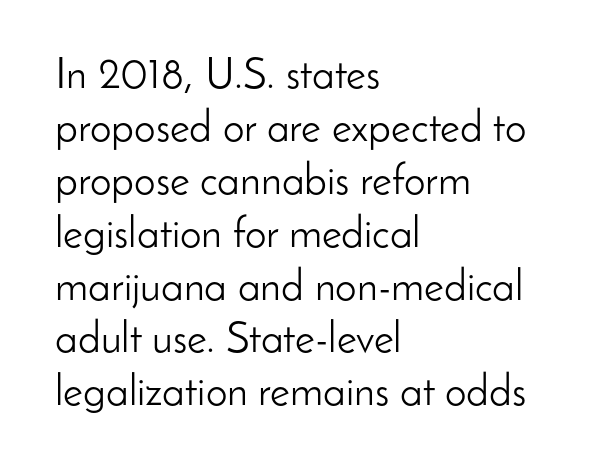
Check where the strokes stop: nothing finishes them off — pure sans. One-word summary of the alignment: left. Type without underlining. The letters stand upright; this is a roman face.
